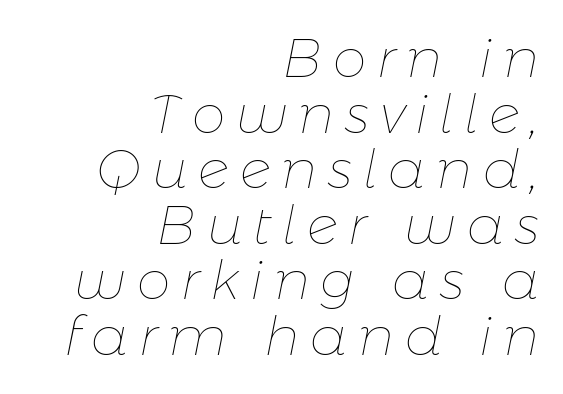
Words appear elongated and porous because spacing is wide. The passage shown is typed in a proportional face where columns would drift. The passage shown is not bold in any degree. A student would call this right alignment; a typographer would say flush right, rag left. You can tell it's italic because the verticals aren't actually vertical. Tightly led — the rows are bunched.
